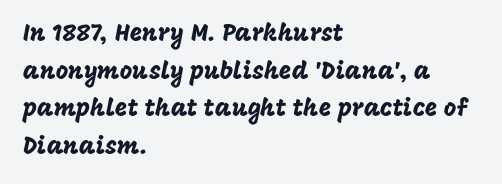
Students, observe: this is what conventionally led text looks like. Horizontally, the lines are justified to the leading edge only. The type is set solid horizontally, with unmodified tracking. The baseline area is clear.
